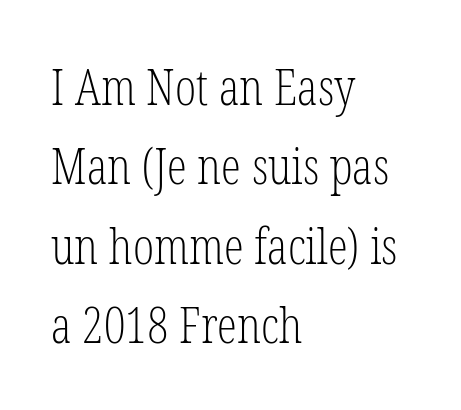
Check where the strokes stop: tiny serifs finish them off. The rag falls on the right side of this text block. How are the letters spaced? Ordinarily, with no added tracking. Stem width sits at or under what a default text font uses. Only glyphs here, with clear space below each row. The lettering stays uniformly vertical, giving the passage a roman look.
